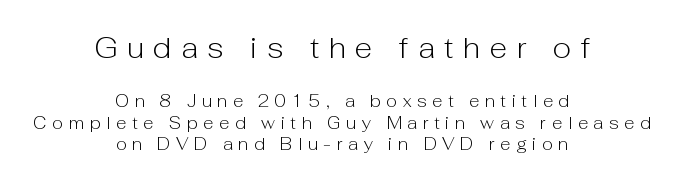
{"serif": "no", "italic": "no", "bold": "no", "weight": "light", "width": "normal", "stroke_contrast": "low", "x_height": "medium", "monospaced": "no", "underline": "no", "align": "center", "line_spacing": "normal", "line_spacing_ratio": 1.29, "letter_spacing": "wide", "letter_spacing_em": 0.33, "larger_block": "first", "size_ratio": 1.71, "glyph_px": 29}
